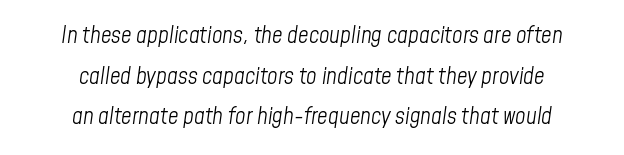
The image shows 23 px text type, italic (leaning right); set centered, line spacing 1.77x, normal letter spacing, not underlined.
